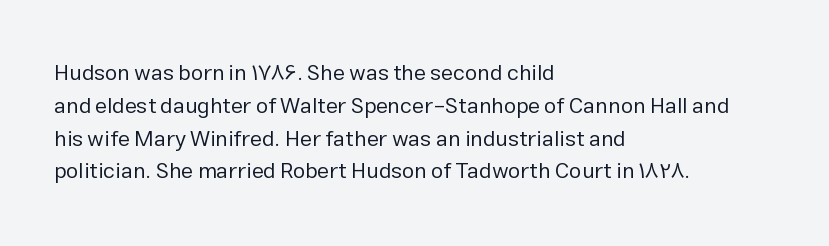
Q: Is the text bold? A: No.
Q: Is the text italic (slanted)? A: No, it is upright.
Q: Is the text underlined? A: No.
Q: How is the paragraph aligned? A: Left-aligned.
Q: Is the spacing between letters normal or unusually wide? A: Normal.
Q: Is the spacing between lines tight, normal or loose? A: Normal.
